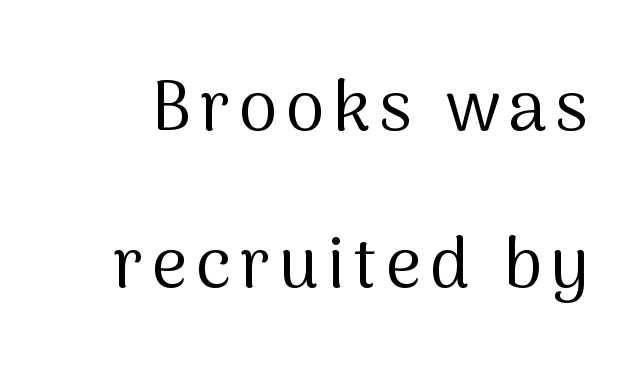
{"serif": "no", "italic": "no", "bold": "no", "weight": "regular", "width": "normal", "stroke_contrast": "medium", "x_height": "medium", "monospaced": "no", "underline": "no", "line_spacing": "loose", "line_spacing_ratio": 2.24, "glyph_px": 70}
